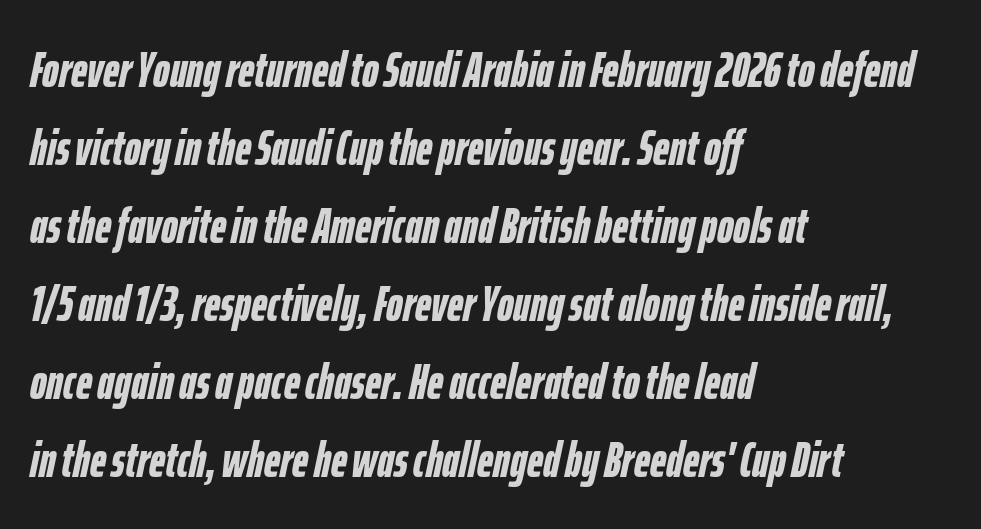
{"italic": "yes", "lean": "right", "slant_degrees": 12, "bold": "yes", "weight": "semibold", "width": "condensed", "stroke_contrast": "low", "x_height": "medium", "monospaced": "no", "underline": "no", "align": "left", "line_spacing": "normal", "line_spacing_ratio": 1.56, "letter_spacing": "normal", "letter_spacing_em": 0.0, "glyph_px": 50}
